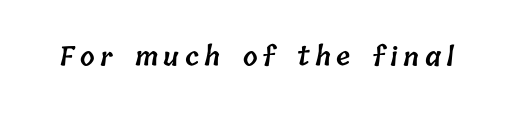
The horizontal fit of the characters is loose and conspicuously gappy. Only glyphs here, with clear space below each row. Weight check: semibold — heavier than regular, not quite bold.
